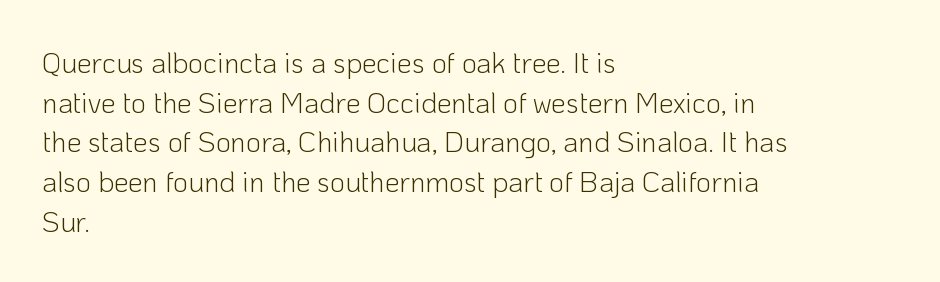
Notice how the stems are strictly vertical — no italics here. The strokes are not fattened; the text isn't bold. The letterforms sit shoulder to shoulder at normal distance. The strip under each line holds only bare page.
